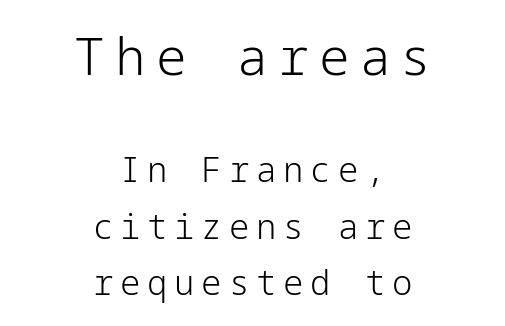
The image shows 51 px light sans-serif type, upright; set centered, normal line spacing (1.66x), unusually wide letter spacing (+0.2 em), not underlined; the first (top) block is 1.5x larger; low stroke contrast and a medium x-height.
